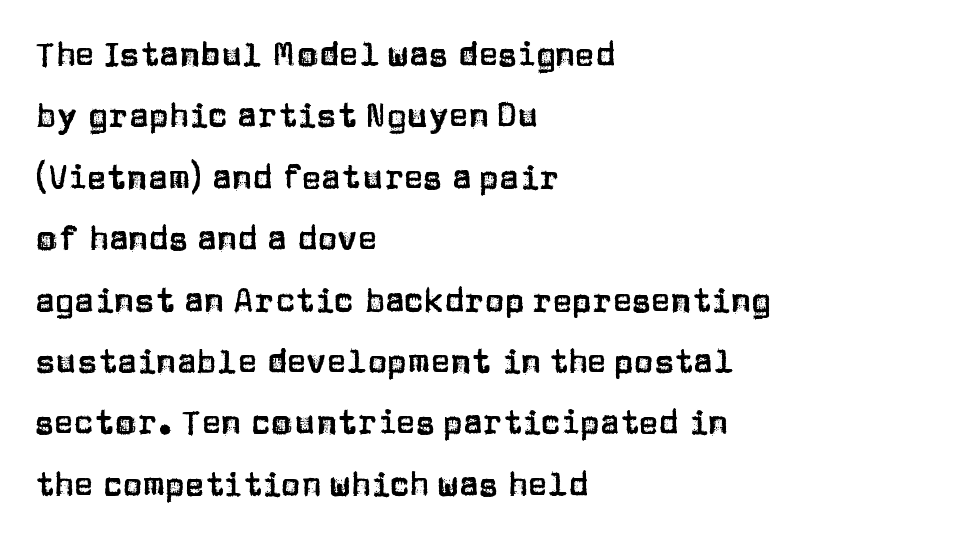
{"serif": "no", "italic": "no", "width": "normal", "stroke_contrast": "low", "x_height": "large", "monospaced": "no", "underline": "no", "align": "left", "line_spacing_ratio": 1.86, "letter_spacing": "normal", "letter_spacing_em": 0.0, "glyph_px": 33}
